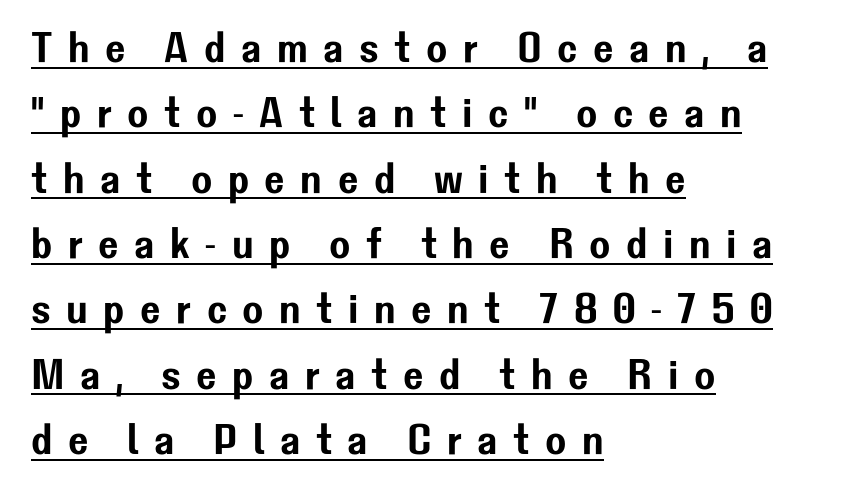
{"serif": "no", "italic": "no", "width": "normal", "stroke_contrast": "low", "x_height": "medium", "monospaced": "no", "underline": "yes", "align": "left", "line_spacing": "normal", "line_spacing_ratio": 1.52, "letter_spacing": "wide", "letter_spacing_em": 0.36, "glyph_px": 43}
